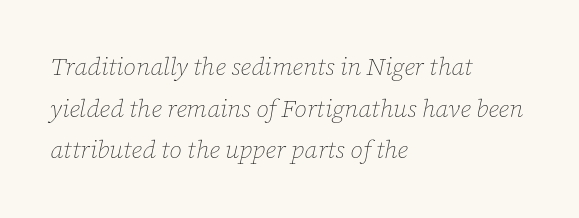
Q: Is the text bold? A: No.
Q: Is the text italic (slanted)? A: Yes, it leans right by about 12 degrees.
Q: Is the text underlined? A: No.
Q: How is the paragraph aligned? A: Left-aligned.
Q: Is the spacing between letters normal or unusually wide? A: Normal.
Q: Is the spacing between lines tight, normal or loose? A: Normal.
